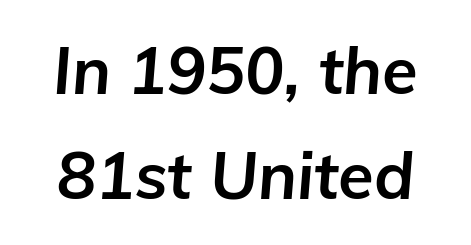
Q: Is the text bold? A: Yes.
Q: Is the text italic (slanted)? A: Yes, it leans right by about 5 degrees.
Q: Is the text underlined? A: No.
Q: Is the spacing between letters normal or unusually wide? A: Normal.
Q: Is the spacing between lines tight, normal or loose? A: Normal.
Q: Width (condensed, normal, or wide)? A: Normal.
Q: Stroke contrast? A: Low.
Q: x-height? A: Medium.
Q: Monospaced? A: No.
